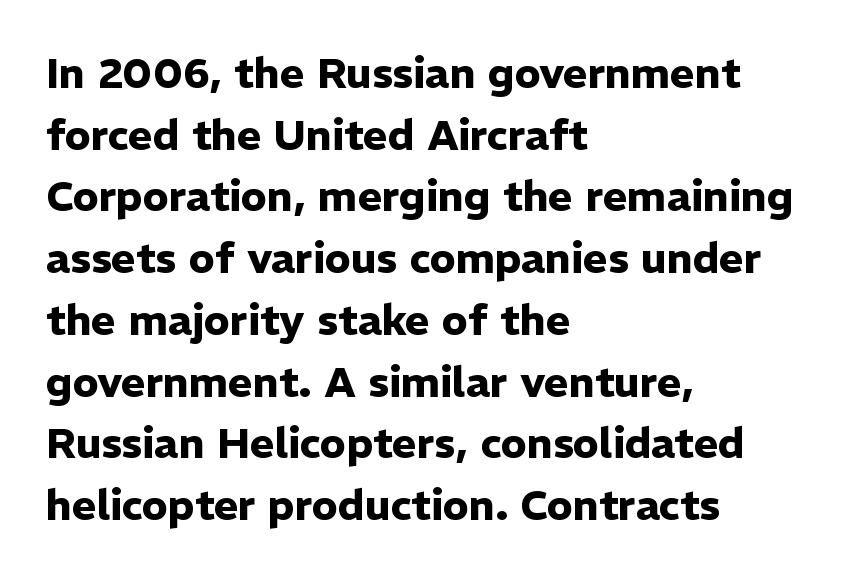
{"serif": "no", "italic": "no", "bold": "yes", "weight": "heavy", "width": "normal", "stroke_contrast": "low", "x_height": "medium", "monospaced": "no", "underline": "no", "align": "left", "line_spacing": "normal", "line_spacing_ratio": 1.47, "letter_spacing": "normal", "letter_spacing_em": 0.0, "glyph_px": 42}
